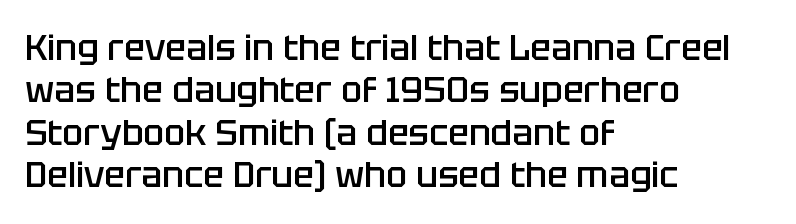
Q: Is the text bold? A: Semi-bold.
Q: Is the text italic (slanted)? A: No, it is upright.
Q: Is the typeface a serif or a sans-serif typeface? A: Sans-serif.
Q: Is the text underlined? A: No.
Q: How is the paragraph aligned? A: Left-aligned.
Q: Is the spacing between letters normal or unusually wide? A: Normal.
Q: Width (condensed, normal, or wide)? A: Normal.
Q: Stroke contrast? A: Low.
Q: x-height? A: Large.
Q: Monospaced? A: No.
